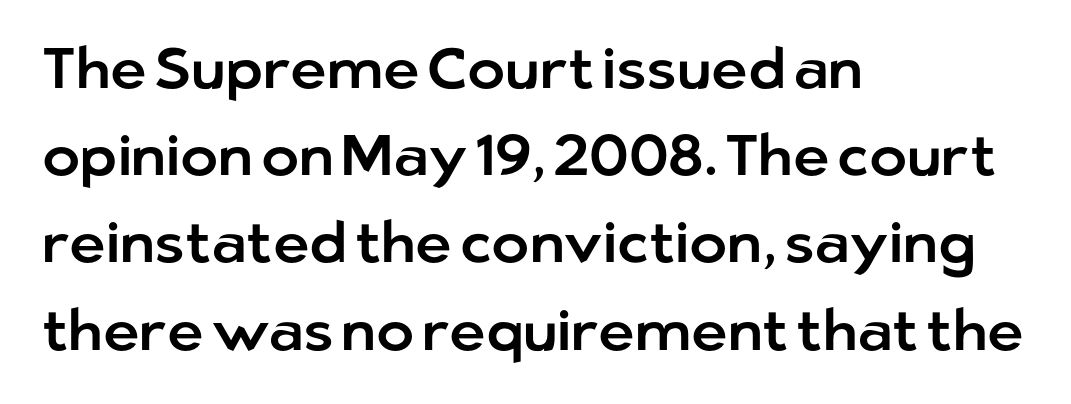
The image shows 57 px sans-serif type, upright; set left-aligned, normal line spacing (1.53x), normal letter spacing, not underlined; low stroke contrast and a medium x-height.
